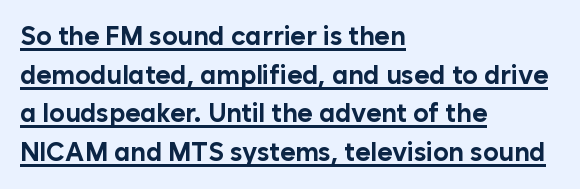
Q: Is the text bold? A: Yes.
Q: Is the text italic (slanted)? A: No, it is upright.
Q: Is the text underlined? A: Yes.
Q: How is the paragraph aligned? A: Left-aligned.
Q: Is the spacing between letters normal or unusually wide? A: Normal.
Q: Is the spacing between lines tight, normal or loose? A: Normal.
